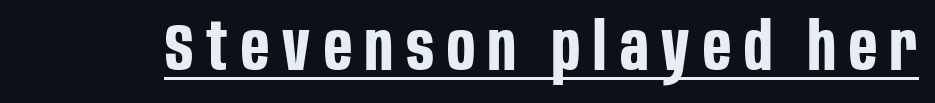
The image shows 66 px bold, condensed sans-serif type, upright; set unusually wide letter spacing (+0.2 em), underlined; low stroke contrast and a large x-height.
